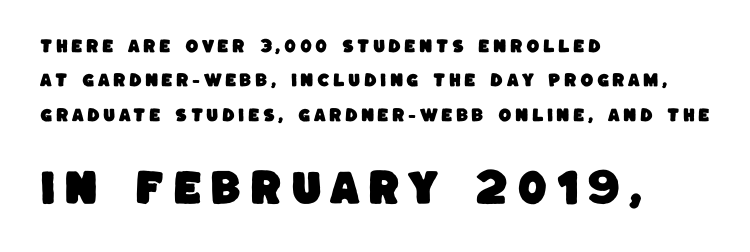
Q: Is the typeface a serif or a sans-serif typeface? A: Sans-serif.
Q: Is the text underlined? A: No.
Q: How is the paragraph aligned? A: Left-aligned.
Q: Is the spacing between letters normal or unusually wide? A: Unusually wide.
Q: Is the spacing between lines tight, normal or loose? A: Loose.
Q: Which block of text is set in a larger size, the first (top) or the second (bottom)? A: The second (bottom) one.
Q: Width (condensed, normal, or wide)? A: Normal.
Q: Stroke contrast? A: Low.
Q: x-height? A: Large.
Q: Monospaced? A: No.
